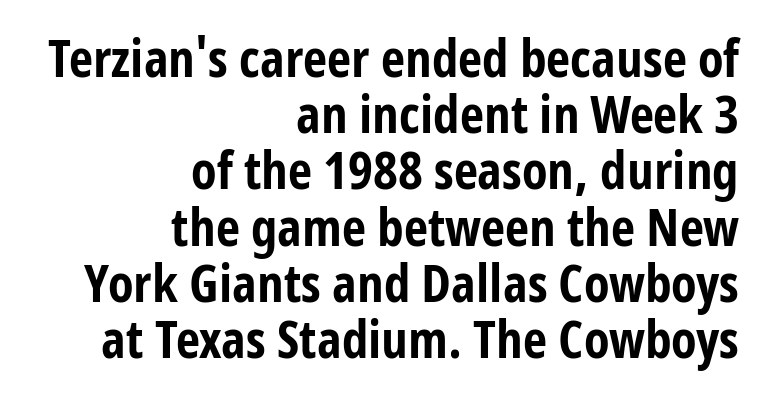
Baseline-to-baseline distance is barely more than the letter height. This sample is right-justified, so line beginnings fall wherever the words allow. The lettering stays uniformly vertical, giving the passage a roman look. Do the characters align in a grid? No, the font is proportional.
